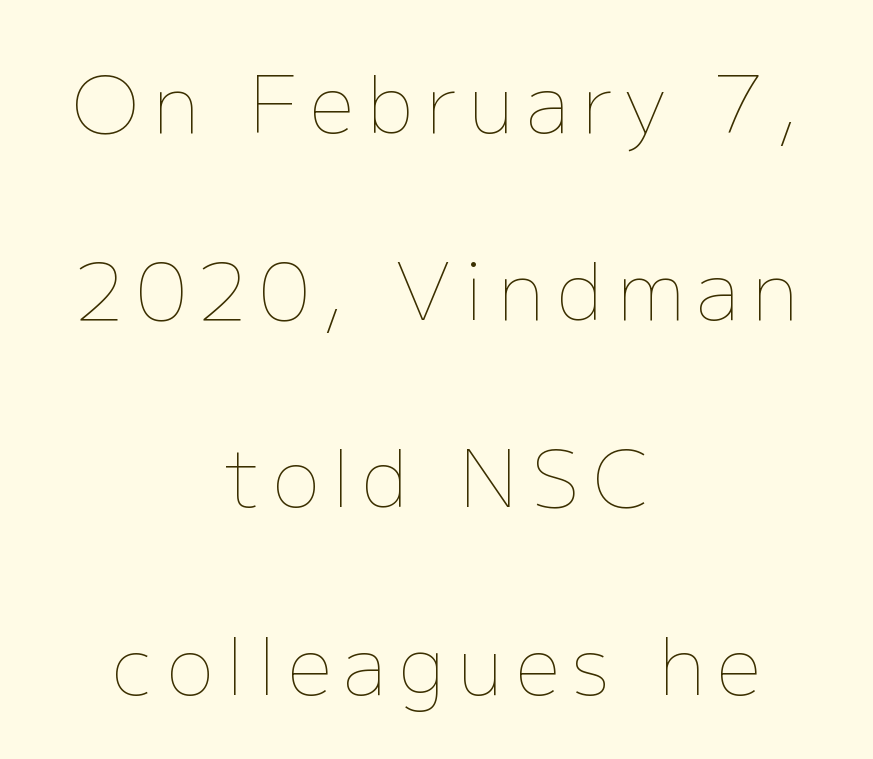
Q: Is the text bold? A: No.
Q: Is the text italic (slanted)? A: No, it is upright.
Q: Is the text underlined? A: No.
Q: How is the paragraph aligned? A: Centered.
Q: Is the spacing between lines tight, normal or loose? A: Loose.
Q: Width (condensed, normal, or wide)? A: Normal.
Q: Stroke contrast? A: Low.
Q: x-height? A: Medium.
Q: Monospaced? A: No.
